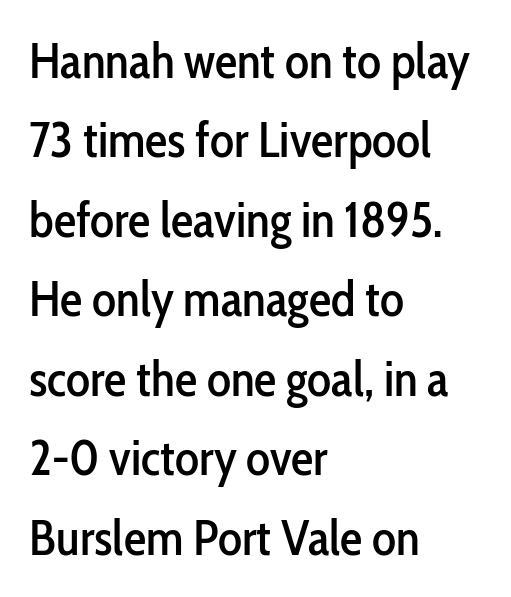
The image shows 50 px condensed sans-serif type, upright; set left-aligned, normal line spacing (1.59x), normal letter spacing, not underlined; low stroke contrast and a medium x-height.
